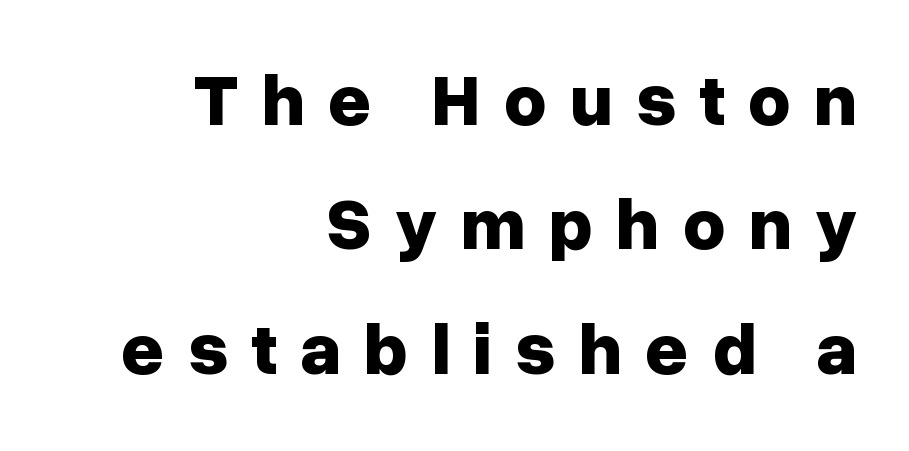
{"serif": "no", "italic": "no", "bold": "yes", "weight": "bold", "width": "normal", "stroke_contrast": "low", "x_height": "medium", "monospaced": "no", "underline": "no", "align": "right", "line_spacing": "normal", "line_spacing_ratio": 1.68, "letter_spacing": "wide", "letter_spacing_em": 0.31, "glyph_px": 74}
